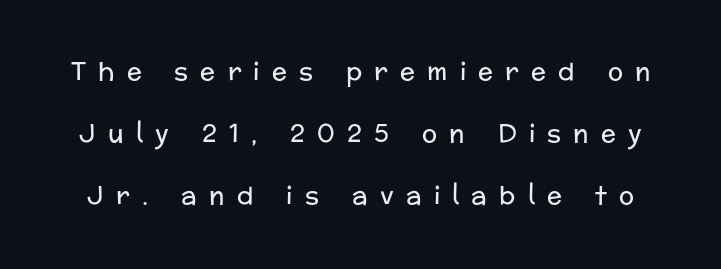
The image shows 25 px text type, upright; set loose line spacing (2.49x), unusually wide letter spacing (+0.49 em), not underlined.
